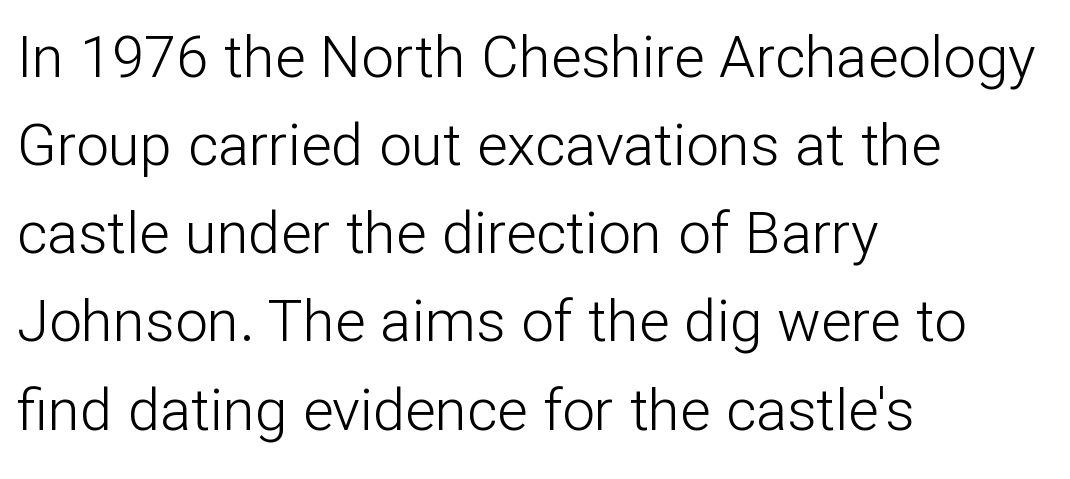
The image shows 58 px light sans-serif type, upright; set left-aligned, normal line spacing (1.52x), normal letter spacing, not underlined; low stroke contrast and a medium x-height.
